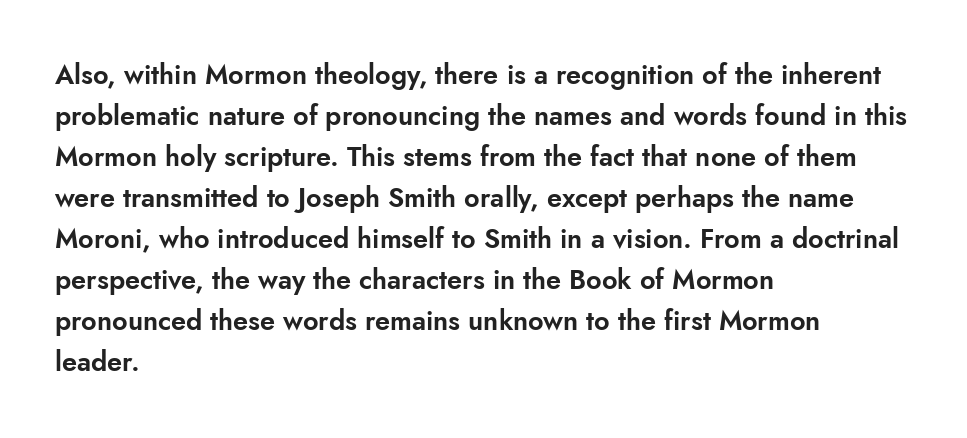
{"italic": "no", "underline": "no", "align": "left", "line_spacing": "normal", "line_spacing_ratio": 1.52, "letter_spacing": "normal", "letter_spacing_em": 0.0, "glyph_px": 27}
